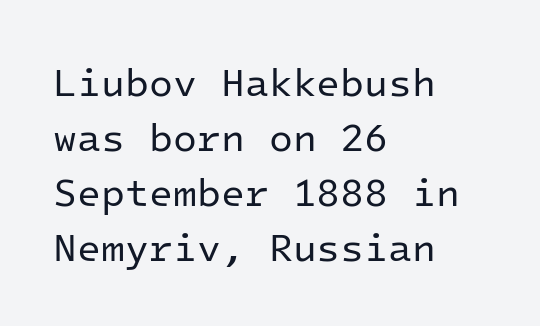
The image shows 39 px regular-weight sans-serif type, upright, monospaced; set left-aligned, normal line spacing (1.41x), normal letter spacing, not underlined; low stroke contrast and a medium x-height.
